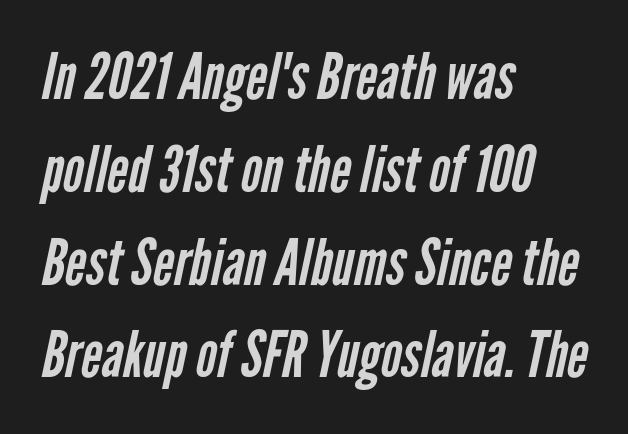
Leading: standard. Left-aligned paragraph, ragged on the right. Does extra space separate the letters? No, they use regular spacing. These lines are rendered in a variable-pitch font. Type without underlining.
